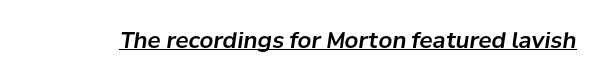
{"italic": "yes", "lean": "right", "slant_degrees": 8, "underline": "yes", "letter_spacing": "normal", "letter_spacing_em": 0.0, "glyph_px": 22}
